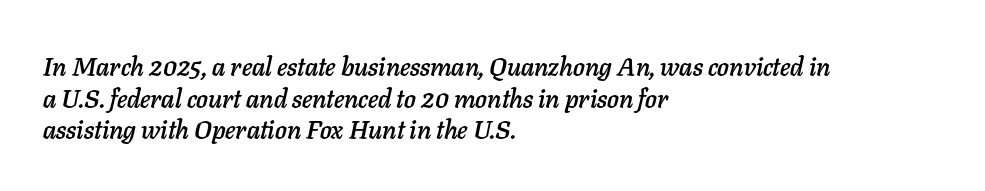
The image shows 26 px text type, italic (leaning right); set left-aligned, line spacing 1.22x, normal letter spacing, not underlined.
